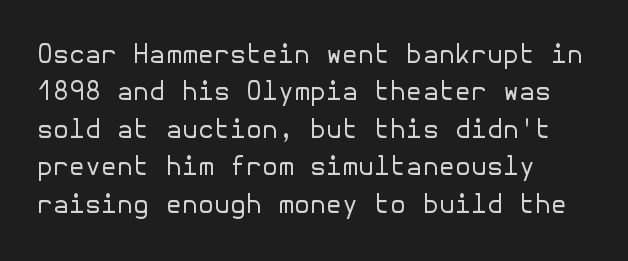
{"italic": "no", "bold": "no", "underline": "no", "align": "left", "line_spacing": "normal", "line_spacing_ratio": 1.44, "letter_spacing": "normal", "letter_spacing_em": 0.0, "glyph_px": 26}
